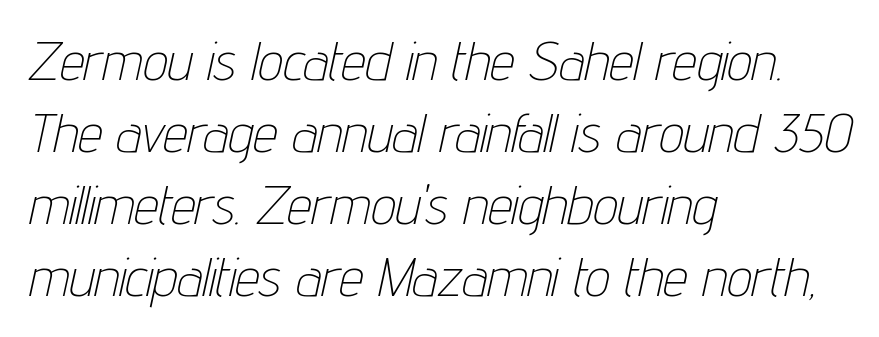
The image shows 55 px thin, condensed type, italic (leaning right); set left-aligned, normal line spacing (1.31x), normal letter spacing, not underlined; low stroke contrast and a medium x-height.
